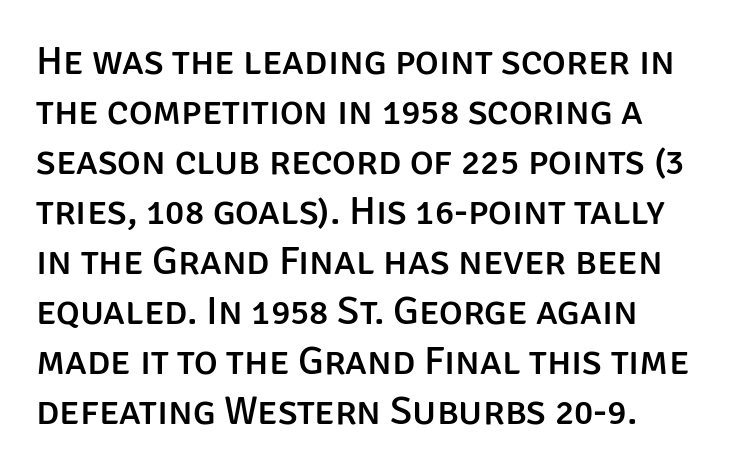
Each row of text sits above clean, open space. A typesetter would mark this as roman, not italic. These lines keep a tight, regular rhythm from letter to letter. The text was rendered using a sans face with plain stroke endings. The rendering uses natural spacing where letterforms have individual widths.
